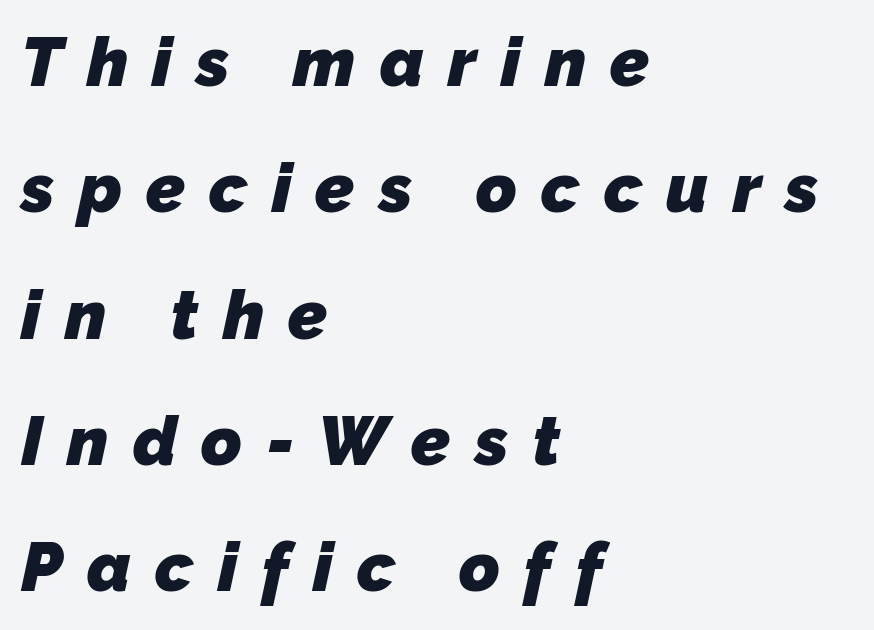
{"serif": "no", "bold": "yes", "weight": "heavy", "width": "normal", "stroke_contrast": "low", "x_height": "medium", "monospaced": "no", "underline": "no", "align": "left", "line_spacing_ratio": 1.83, "letter_spacing": "wide", "letter_spacing_em": 0.35, "glyph_px": 69}
